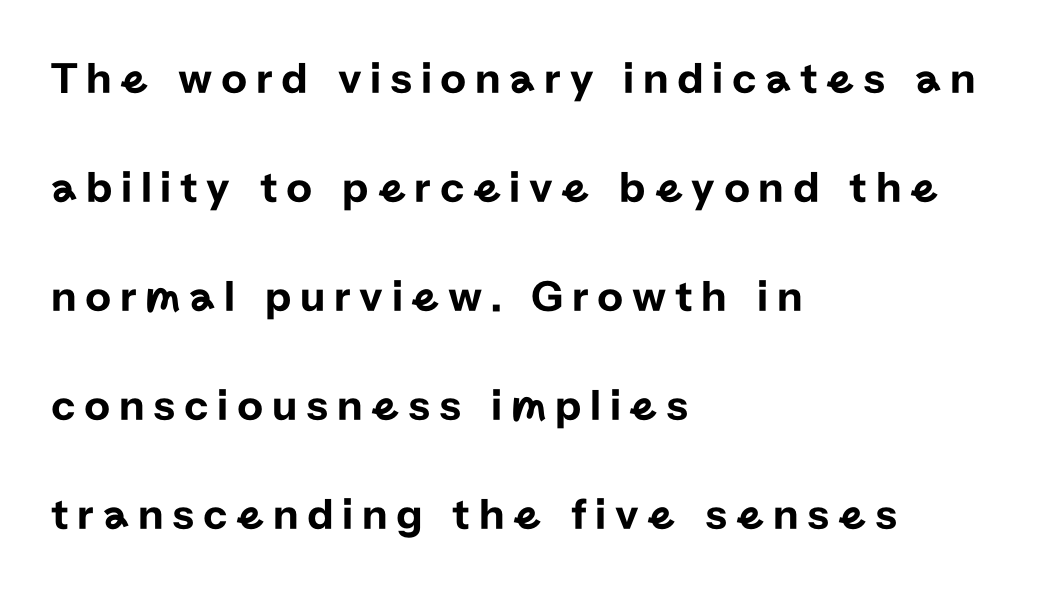
{"serif": "no", "italic": "no", "width": "normal", "stroke_contrast": "low", "x_height": "medium", "monospaced": "no", "underline": "no", "align": "left", "line_spacing": "loose", "line_spacing_ratio": 2.42, "glyph_px": 45}
